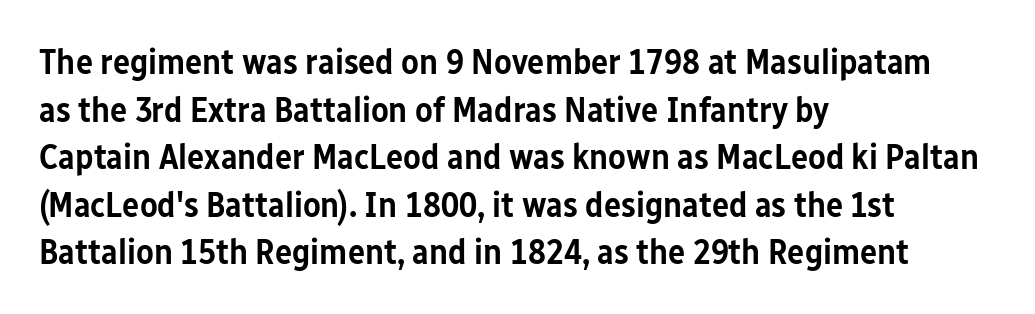
{"serif": "no", "italic": "no", "bold": "semi", "weight": "semibold", "width": "condensed", "stroke_contrast": "low", "x_height": "medium", "monospaced": "no", "underline": "no", "align": "left", "line_spacing": "normal", "line_spacing_ratio": 1.32, "letter_spacing": "normal", "letter_spacing_em": 0.0, "glyph_px": 36}
